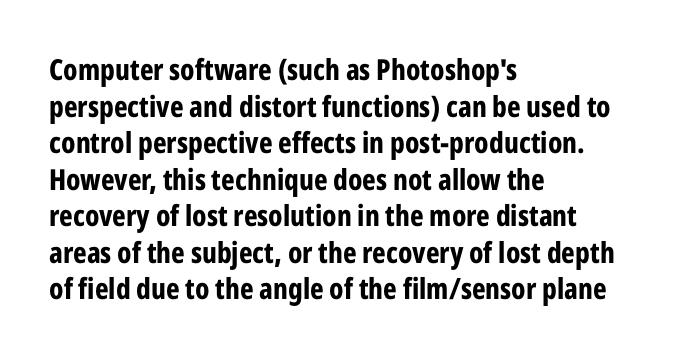
Q: Is the text bold? A: Yes.
Q: Is the text italic (slanted)? A: No, it is upright.
Q: Is the typeface a serif or a sans-serif typeface? A: Sans-serif.
Q: Is the text underlined? A: No.
Q: How is the paragraph aligned? A: Left-aligned.
Q: Is the spacing between letters normal or unusually wide? A: Normal.
Q: Is the spacing between lines tight, normal or loose? A: Normal.
Q: Width (condensed, normal, or wide)? A: Condensed.
Q: Stroke contrast? A: Low.
Q: x-height? A: Medium.
Q: Monospaced? A: No.
